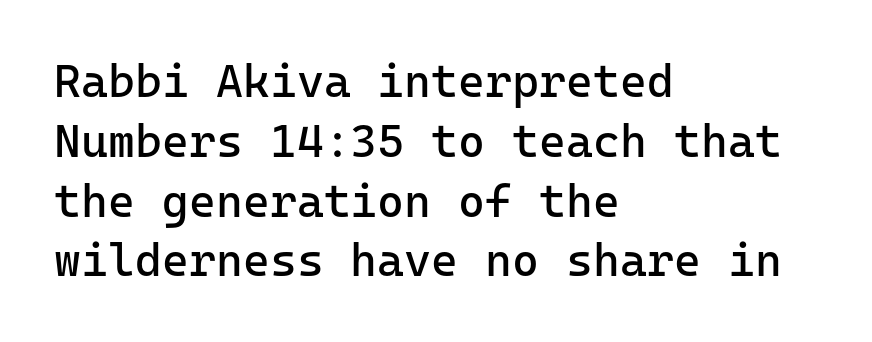
{"serif": "no", "italic": "no", "bold": "no", "weight": "regular", "width": "normal", "stroke_contrast": "low", "x_height": "medium", "monospaced": "yes", "underline": "no", "align": "left", "line_spacing": "normal", "line_spacing_ratio": 1.3, "letter_spacing": "normal", "letter_spacing_em": 0.0, "glyph_px": 46}
